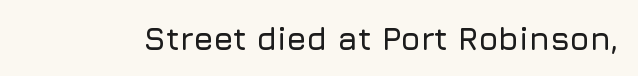
The image shows 32 px sans-serif type, upright; set normal letter spacing, not underlined; low stroke contrast and a medium x-height.
